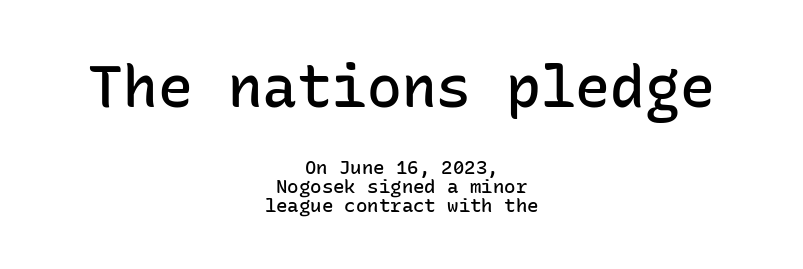
Q: Is the text bold? A: Semi-bold.
Q: Is the text italic (slanted)? A: No, it is upright.
Q: Is the typeface a serif or a sans-serif typeface? A: Sans-serif.
Q: Is the text underlined? A: No.
Q: How is the paragraph aligned? A: Centered.
Q: Is the spacing between letters normal or unusually wide? A: Normal.
Q: Is the spacing between lines tight, normal or loose? A: Tight.
Q: Which block of text is set in a larger size, the first (top) or the second (bottom)? A: The first (top) one.
Q: Width (condensed, normal, or wide)? A: Normal.
Q: Stroke contrast? A: Low.
Q: x-height? A: Medium.
Q: Monospaced? A: Yes.
